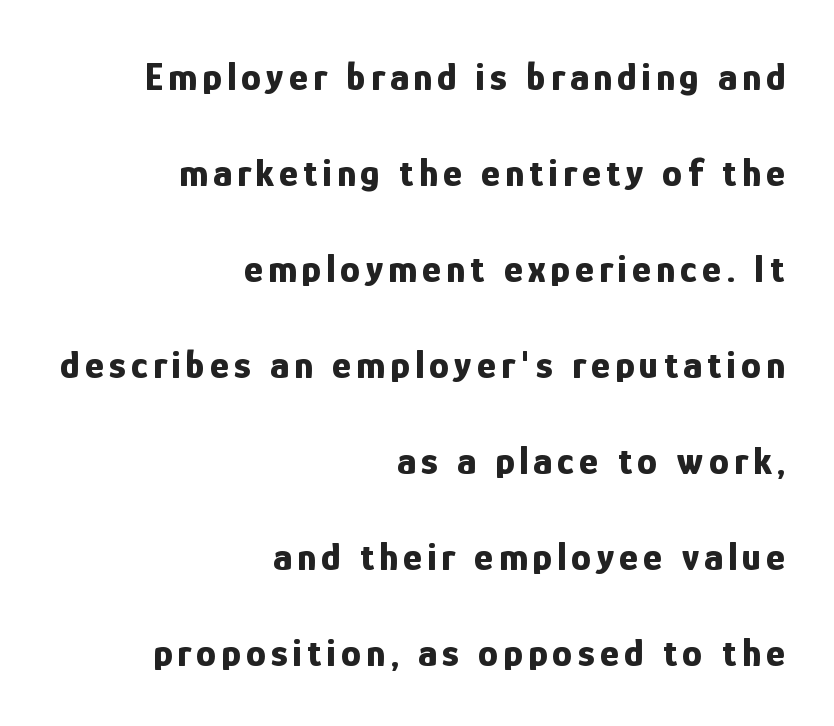
The image shows 40 px bold, condensed sans-serif type, upright; set right-aligned, loose line spacing (2.4x), not underlined; low stroke contrast and a medium x-height.
